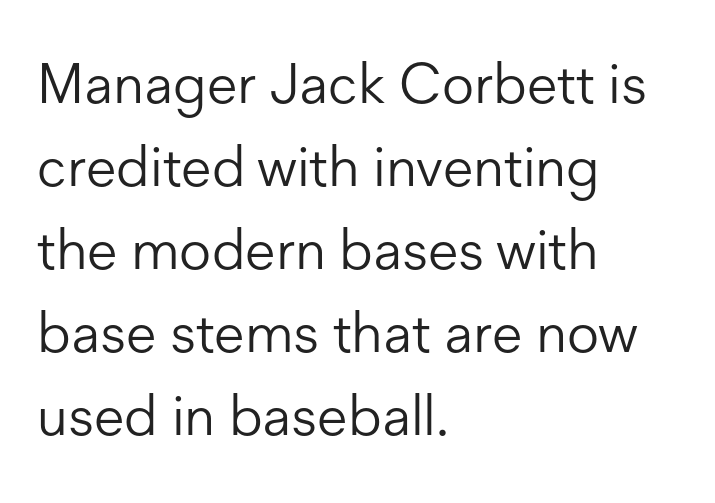
The image shows 56 px light sans-serif type, upright; set left-aligned, normal line spacing (1.48x), normal letter spacing, not underlined; low stroke contrast and a medium x-height.
